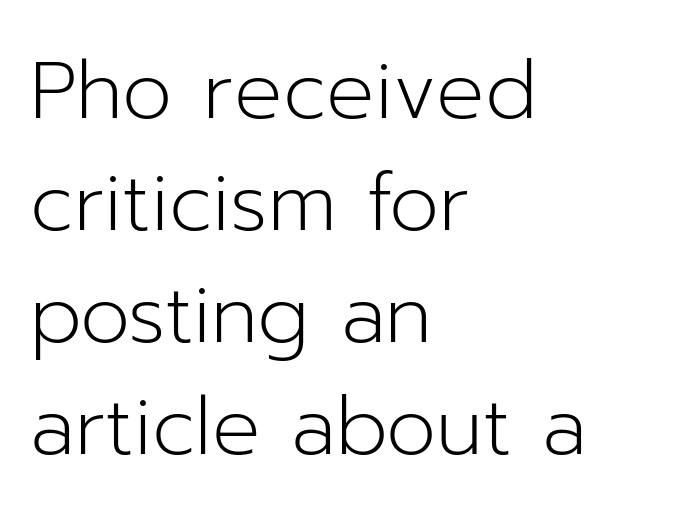
{"serif": "no", "italic": "no", "bold": "no", "weight": "light", "width": "normal", "stroke_contrast": "low", "x_height": "medium", "monospaced": "no", "underline": "no", "align": "left", "line_spacing": "normal", "line_spacing_ratio": 1.4, "letter_spacing": "normal", "letter_spacing_em": 0.0, "glyph_px": 80}
